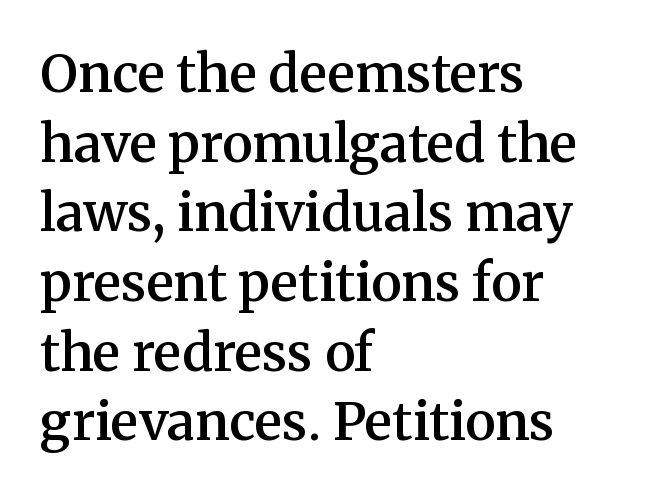
The image shows 52 px semibold serif type, upright; set left-aligned, normal line spacing (1.34x), normal letter spacing, not underlined; medium stroke contrast and a medium x-height.
